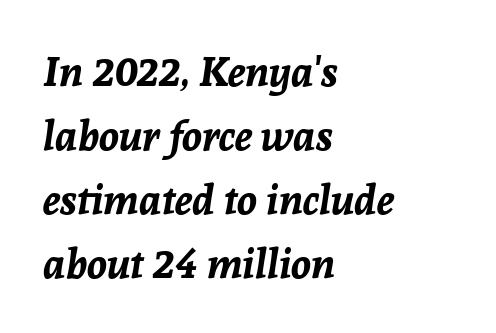
{"italic": "yes", "lean": "right", "slant_degrees": 8, "bold": "yes", "weight": "bold", "width": "normal", "stroke_contrast": "low", "x_height": "medium", "monospaced": "no", "underline": "no", "align": "left", "line_spacing": "normal", "line_spacing_ratio": 1.56, "letter_spacing": "normal", "letter_spacing_em": 0.0, "glyph_px": 41}
